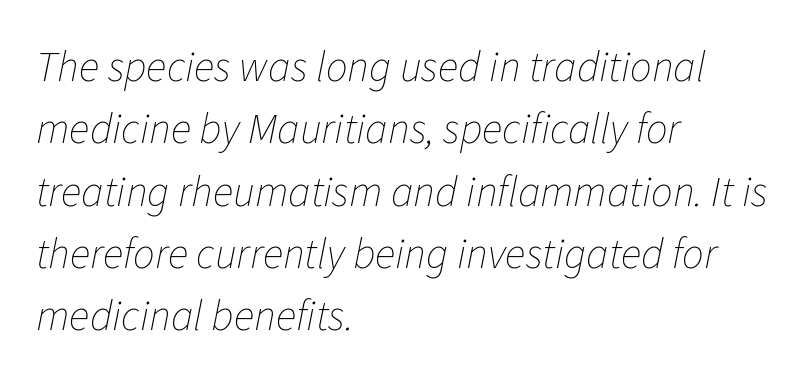
When letters slant like this, we call the style italic. This rendering uses left alignment, leaving the right contour irregular. The face used here is proportionally spaced, like ordinary book or web type. Nobody drew a line under any word here. There is no visible air inserted between adjacent glyphs. Vertical spacing — default.
